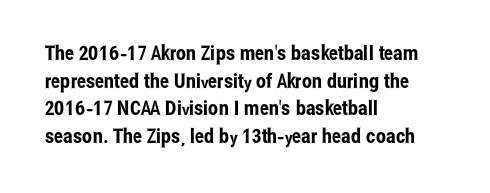
Q: Is the text italic (slanted)? A: No, it is upright.
Q: Is the text underlined? A: No.
Q: How is the paragraph aligned? A: Left-aligned.
Q: Is the spacing between letters normal or unusually wide? A: Normal.
Q: Is the spacing between lines tight, normal or loose? A: Normal.
